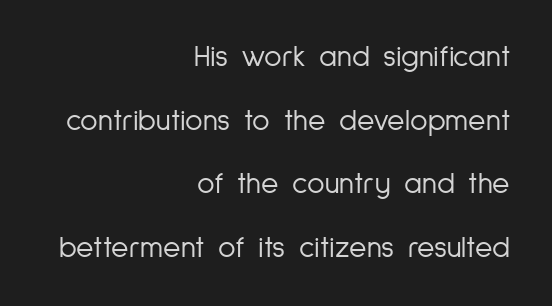
The image shows 30 px light, condensed sans-serif type, upright; set right-aligned, loose line spacing (2.12x), normal letter spacing, not underlined; low stroke contrast and a medium x-height.
